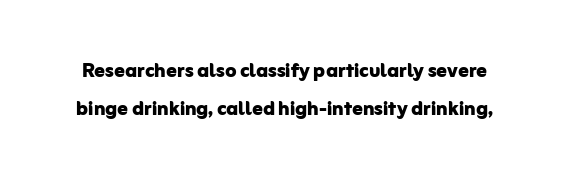
{"italic": "no", "bold": "yes", "underline": "no", "line_spacing": "normal", "line_spacing_ratio": 1.46, "letter_spacing": "normal", "letter_spacing_em": 0.0, "glyph_px": 26}
